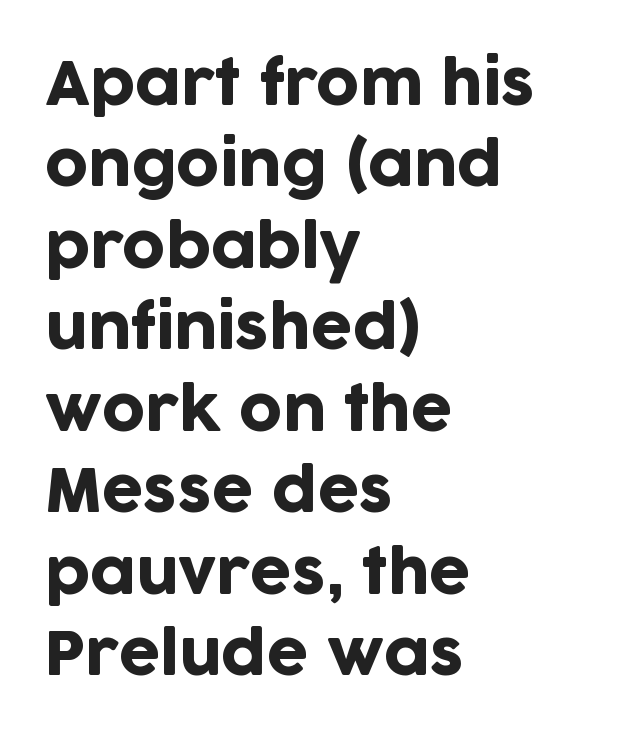
Q: Is the text italic (slanted)? A: No, it is upright.
Q: Is the typeface a serif or a sans-serif typeface? A: Sans-serif.
Q: Is the text underlined? A: No.
Q: How is the paragraph aligned? A: Left-aligned.
Q: Is the spacing between letters normal or unusually wide? A: Normal.
Q: Is the spacing between lines tight, normal or loose? A: Normal.
Q: Width (condensed, normal, or wide)? A: Normal.
Q: Stroke contrast? A: Low.
Q: x-height? A: Large.
Q: Monospaced? A: No.
